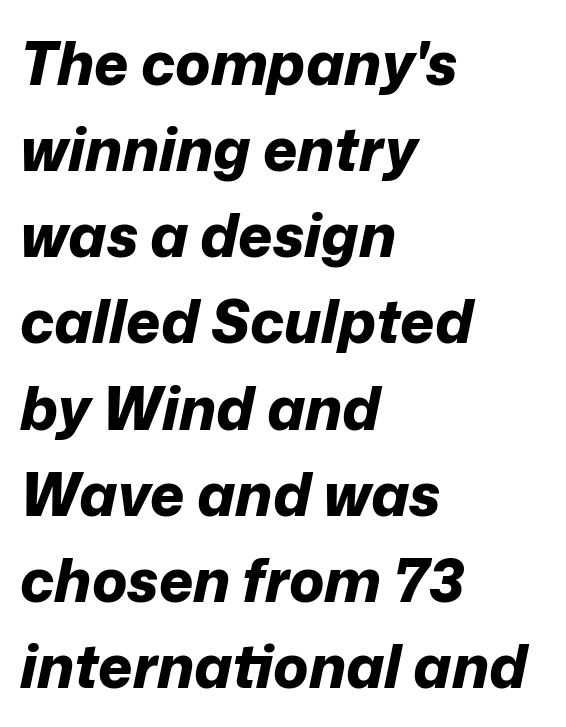
The image shows 59 px bold type, italic (leaning right); set left-aligned, normal line spacing (1.46x), normal letter spacing, not underlined; low stroke contrast and a medium x-height.
